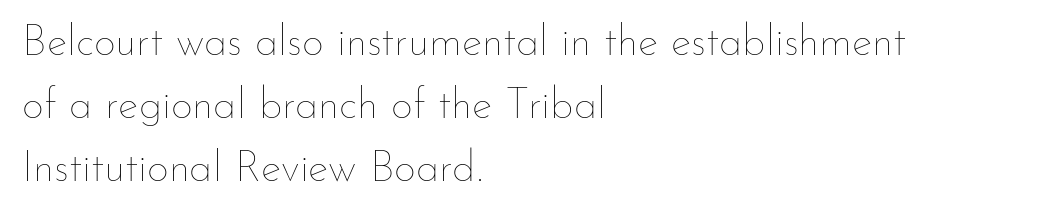
Q: Is the text bold? A: No.
Q: Is the text italic (slanted)? A: No, it is upright.
Q: Is the text underlined? A: No.
Q: How is the paragraph aligned? A: Left-aligned.
Q: Is the spacing between letters normal or unusually wide? A: Normal.
Q: Is the spacing between lines tight, normal or loose? A: Normal.
Q: Width (condensed, normal, or wide)? A: Normal.
Q: Stroke contrast? A: Low.
Q: x-height? A: Small.
Q: Monospaced? A: No.
